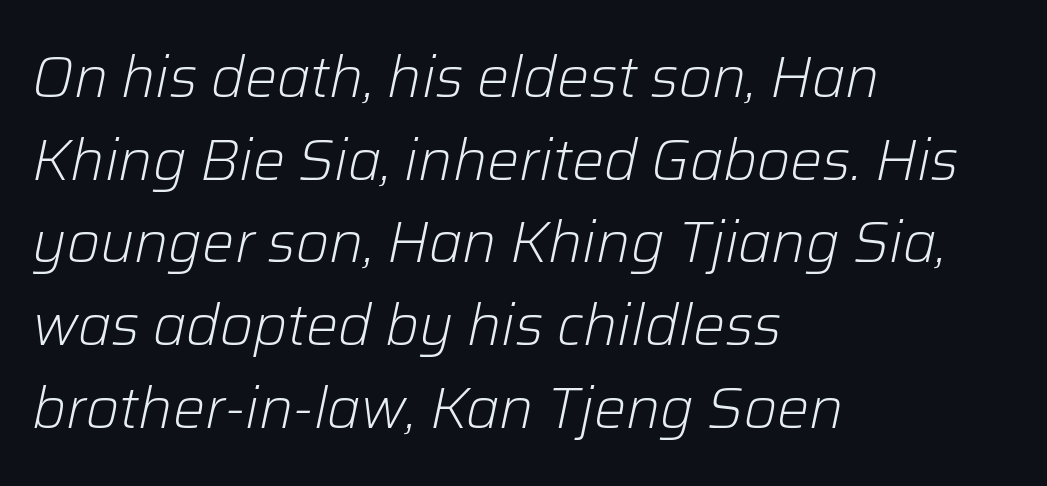
Q: Is the text bold? A: No.
Q: Is the text italic (slanted)? A: Yes, it leans right by about 12 degrees.
Q: Is the text underlined? A: No.
Q: How is the paragraph aligned? A: Left-aligned.
Q: Is the spacing between letters normal or unusually wide? A: Normal.
Q: Is the spacing between lines tight, normal or loose? A: Normal.
Q: Width (condensed, normal, or wide)? A: Normal.
Q: Stroke contrast? A: Low.
Q: x-height? A: Medium.
Q: Monospaced? A: No.
